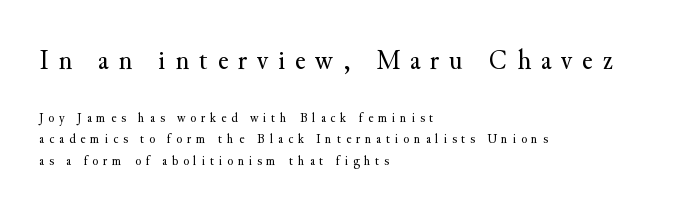
The image shows 29 px regular-weight serif type, upright; set left-aligned, normal line spacing (1.54x), unusually wide letter spacing (+0.34 em), not underlined; the first (top) block is 2.07x larger; medium stroke contrast and a small x-height.
